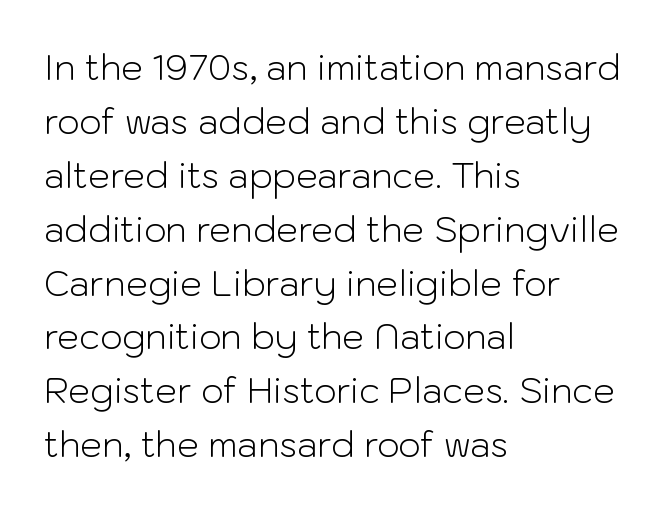
The passage shown is not bold in any degree. The typeface chosen for these lines omits serifs. The rendering keeps characters at their native spacing. A classic flush-left, rag-right setting is used for this passage.
